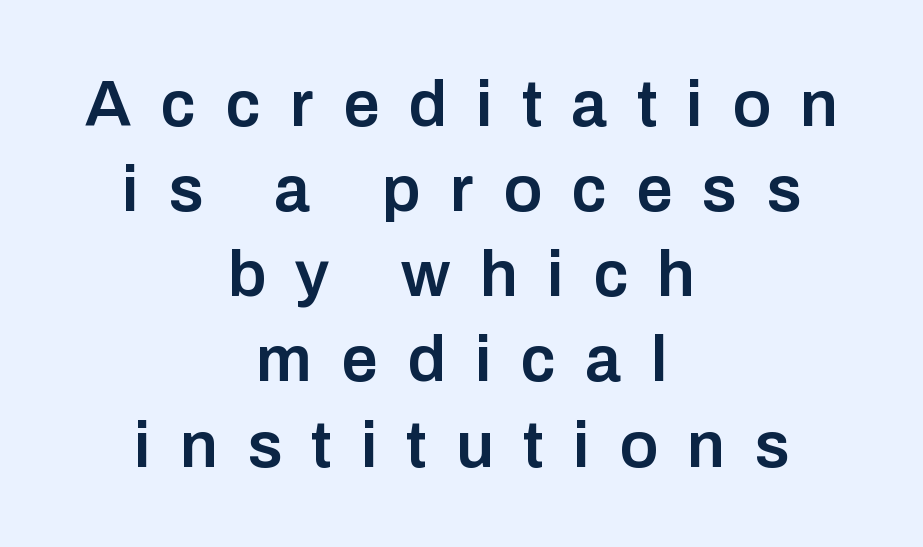
{"serif": "no", "italic": "no", "bold": "semi", "weight": "semibold", "width": "normal", "stroke_contrast": "low", "x_height": "medium", "monospaced": "no", "underline": "no", "align": "center", "line_spacing": "normal", "line_spacing_ratio": 1.31, "letter_spacing": "wide", "letter_spacing_em": 0.45, "glyph_px": 65}
